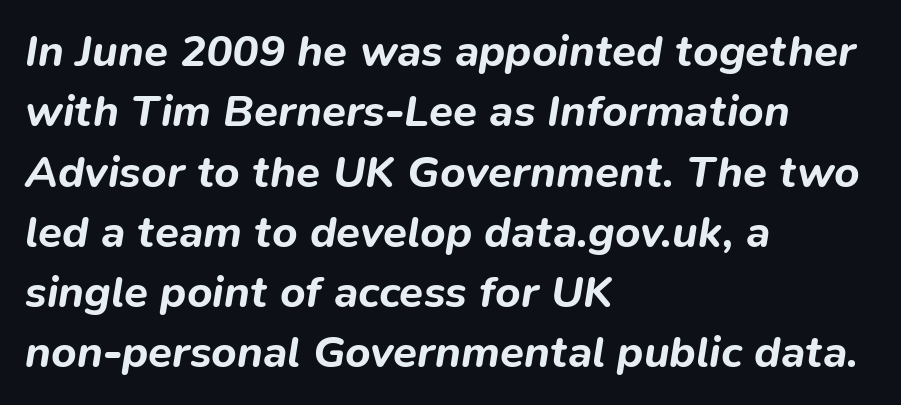
The image shows 44 px bold type, italic (leaning right); set left-aligned, normal line spacing (1.37x), normal letter spacing, not underlined; low stroke contrast and a medium x-height.
